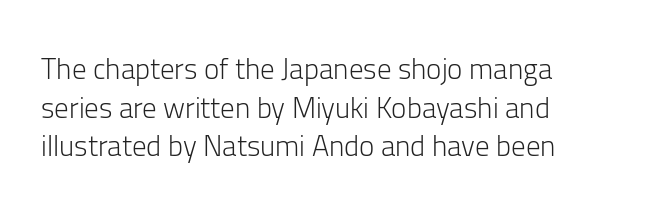
{"serif": "no", "italic": "no", "bold": "no", "weight": "light", "width": "normal", "stroke_contrast": "low", "x_height": "medium", "monospaced": "no", "underline": "no", "align": "left", "line_spacing": "normal", "line_spacing_ratio": 1.33, "letter_spacing": "normal", "letter_spacing_em": 0.0, "glyph_px": 29}
